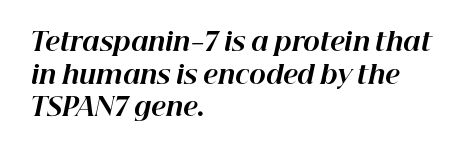
Q: Is the text bold? A: Yes.
Q: Is the text italic (slanted)? A: Yes, it leans right by about 12 degrees.
Q: Is the text underlined? A: No.
Q: How is the paragraph aligned? A: Left-aligned.
Q: Is the spacing between letters normal or unusually wide? A: Normal.
Q: Is the spacing between lines tight, normal or loose? A: Normal.
